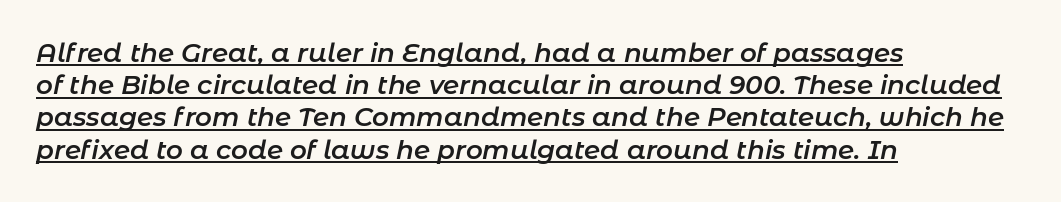
{"italic": "yes", "lean": "right", "slant_degrees": 11, "bold": "semi", "underline": "yes", "align": "left", "line_spacing_ratio": 1.24, "letter_spacing": "normal", "letter_spacing_em": 0.0, "glyph_px": 26}
